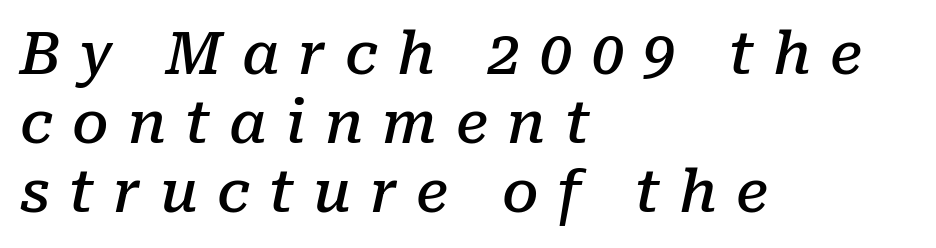
Q: Is the text bold? A: Semi-bold.
Q: Is the text italic (slanted)? A: Yes, it leans right by about 10 degrees.
Q: Is the typeface a serif or a sans-serif typeface? A: Serif.
Q: Is the text underlined? A: No.
Q: How is the paragraph aligned? A: Left-aligned.
Q: Is the spacing between letters normal or unusually wide? A: Unusually wide.
Q: Width (condensed, normal, or wide)? A: Normal.
Q: Stroke contrast? A: Low.
Q: x-height? A: Medium.
Q: Monospaced? A: No.
